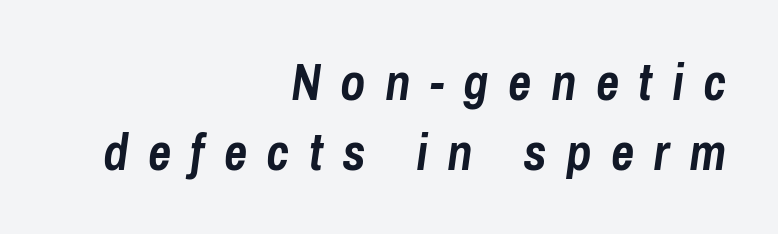
Q: Is the text bold? A: Yes.
Q: Is the text italic (slanted)? A: Yes, it leans right by about 8 degrees.
Q: Is the text underlined? A: No.
Q: How is the paragraph aligned? A: Right-aligned.
Q: Is the spacing between letters normal or unusually wide? A: Unusually wide.
Q: Is the spacing between lines tight, normal or loose? A: Normal.
Q: Width (condensed, normal, or wide)? A: Condensed.
Q: Stroke contrast? A: Low.
Q: x-height? A: Medium.
Q: Monospaced? A: No.
